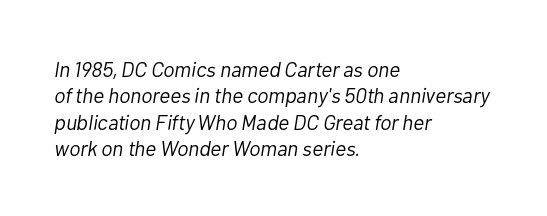
Q: Is the text bold? A: No.
Q: Is the text italic (slanted)? A: Yes, it leans right by about 10 degrees.
Q: Is the text underlined? A: No.
Q: How is the paragraph aligned? A: Left-aligned.
Q: Is the spacing between letters normal or unusually wide? A: Normal.
Q: Is the spacing between lines tight, normal or loose? A: Normal.
